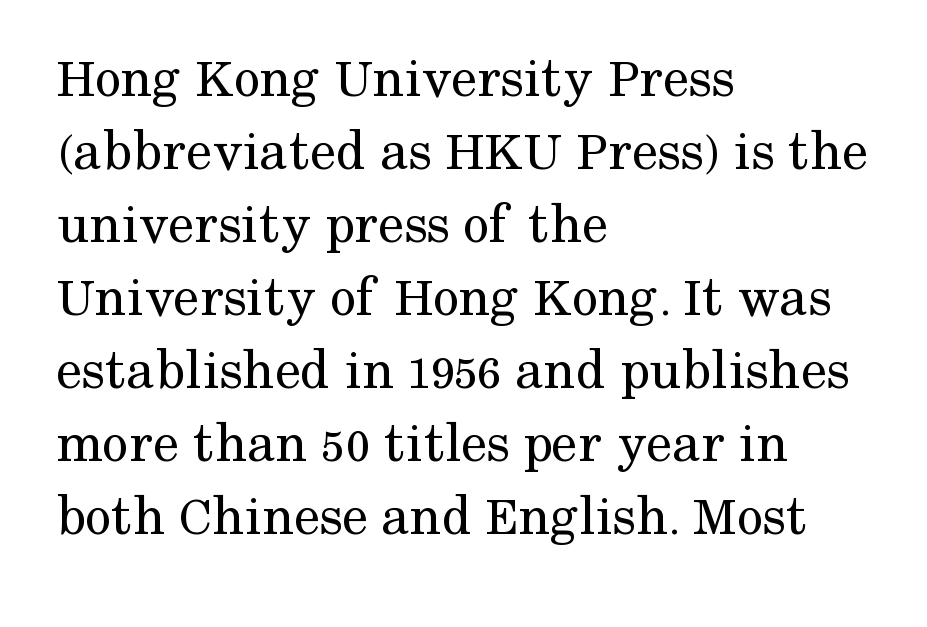
Each word holds together tightly as a unit, with standard inter-letter gaps. This is serif lettering, the kind often seen in printed books. A typesetter would mark this as roman, not italic. Spacing verdict: proportional, widths tailored to each character. Leading matches the norm, producing a regular column.
